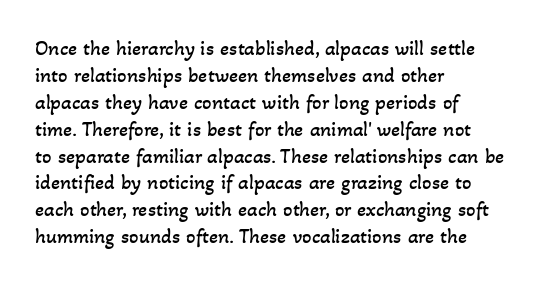
The image shows 21 px text type; set left-aligned, normal line spacing (1.28x), normal letter spacing, not underlined.
